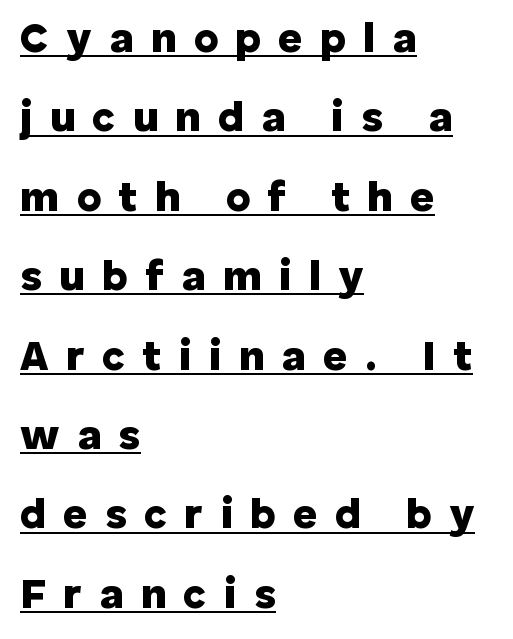
{"serif": "no", "italic": "no", "bold": "yes", "weight": "heavy", "width": "normal", "stroke_contrast": "low", "x_height": "medium", "monospaced": "no", "underline": "yes", "align": "left", "line_spacing_ratio": 1.89, "letter_spacing": "wide", "letter_spacing_em": 0.41, "glyph_px": 42}
